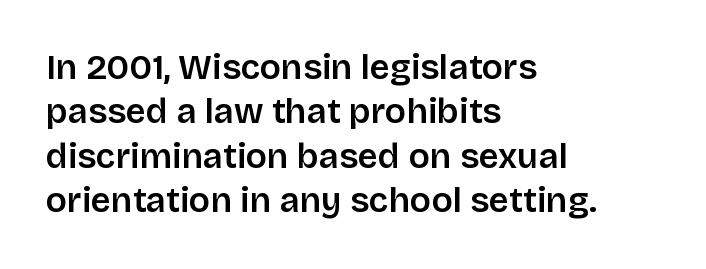
Q: Is the text bold? A: Semi-bold.
Q: Is the text italic (slanted)? A: No, it is upright.
Q: Is the typeface a serif or a sans-serif typeface? A: Sans-serif.
Q: Is the text underlined? A: No.
Q: How is the paragraph aligned? A: Left-aligned.
Q: Is the spacing between letters normal or unusually wide? A: Normal.
Q: Is the spacing between lines tight, normal or loose? A: Normal.
Q: Width (condensed, normal, or wide)? A: Normal.
Q: Stroke contrast? A: Low.
Q: x-height? A: Large.
Q: Monospaced? A: No.
